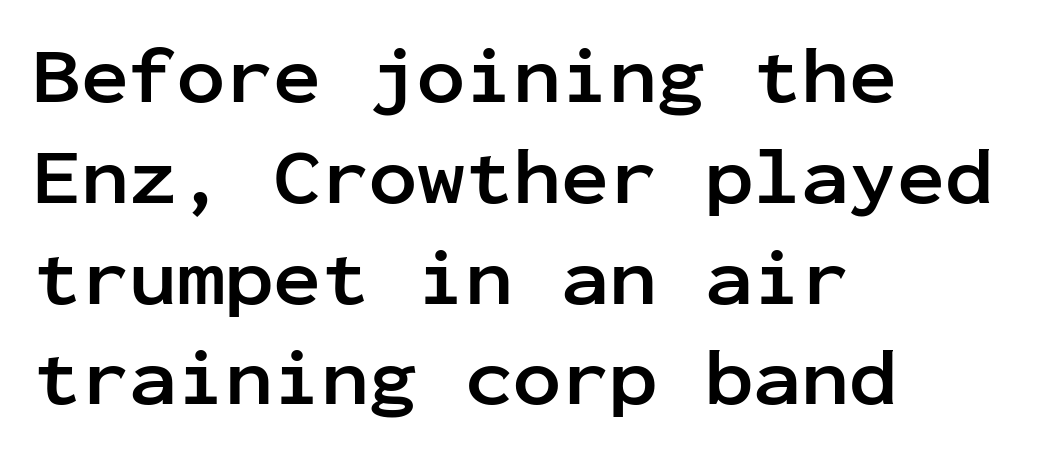
Designer's note — italics off, roman on. Fixed-width glyphs throughout — classic coding-font behaviour. The space beneath each line is pristine and unruled. The face used here has the dense, thick strokes of a bold. This sample uses a sans-serif face. Typeset ragged right — the left edge is the straight one.
